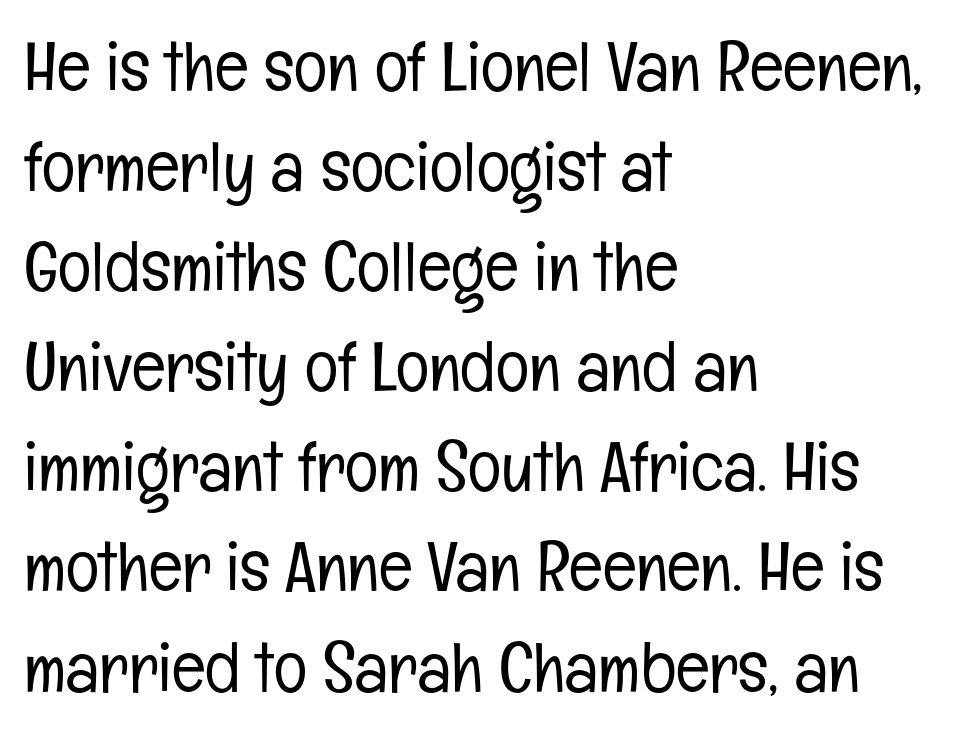
{"serif": "no", "italic": "no", "bold": "no", "weight": "light", "width": "condensed", "stroke_contrast": "low", "x_height": "medium", "monospaced": "no", "underline": "no", "align": "left", "line_spacing": "normal", "line_spacing_ratio": 1.43, "letter_spacing": "normal", "letter_spacing_em": 0.0, "glyph_px": 70}
